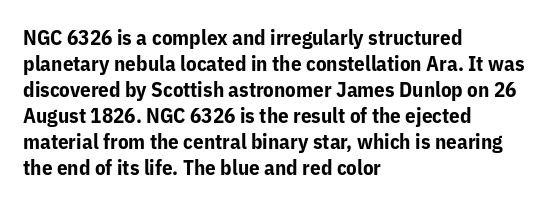
The strokes are fattened all the way to bold. Visually the block forms a straight wall on the left and a jagged coastline on the right. A typesetter would mark this as roman, not italic. The words here are not underlined.
